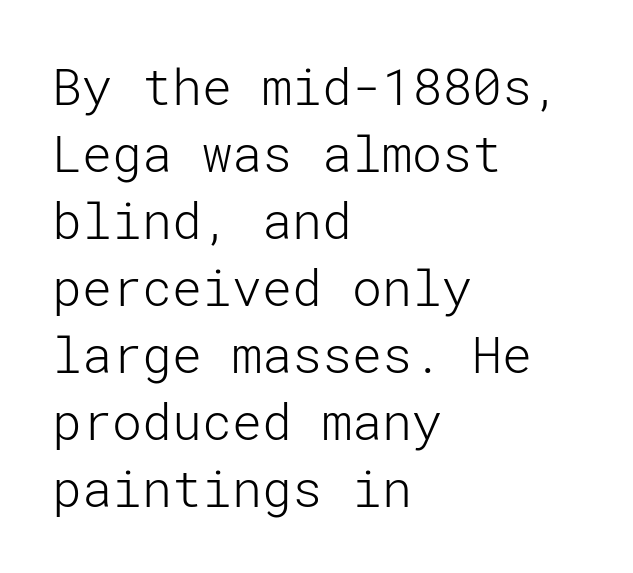
Q: Is the text bold? A: No.
Q: Is the text italic (slanted)? A: No, it is upright.
Q: Is the typeface a serif or a sans-serif typeface? A: Sans-serif.
Q: Is the text underlined? A: No.
Q: How is the paragraph aligned? A: Left-aligned.
Q: Is the spacing between letters normal or unusually wide? A: Normal.
Q: Is the spacing between lines tight, normal or loose? A: Normal.
Q: Width (condensed, normal, or wide)? A: Normal.
Q: Stroke contrast? A: Low.
Q: x-height? A: Medium.
